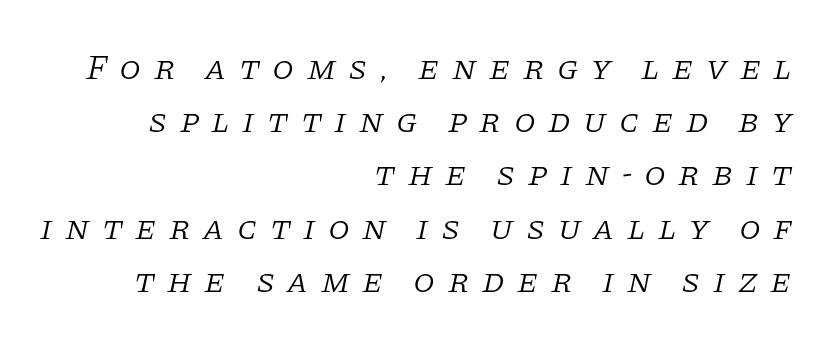
{"serif": "yes", "italic": "yes", "lean": "right", "slant_degrees": 11, "bold": "no", "weight": "light", "width": "normal", "stroke_contrast": "low", "x_height": "large", "monospaced": "no", "underline": "no", "align": "right", "line_spacing": "normal", "line_spacing_ratio": 1.52, "letter_spacing": "wide", "letter_spacing_em": 0.35, "glyph_px": 35}
